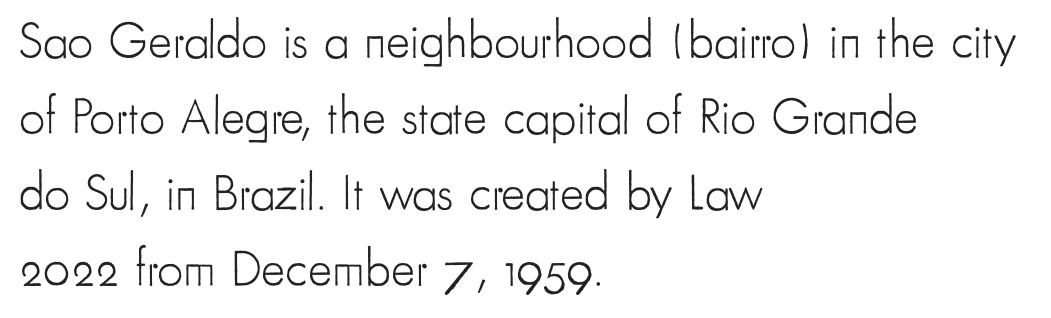
The text block is weighted toward the left margin, trailing off unevenly rightward. Leading: standard. Letters rest on an invisible, unmarked baseline. The horizontal fit of the characters is conventional and even. The axis of the letterforms is exactly vertical. I'd call this a sans setting — the letters go barefoot.
